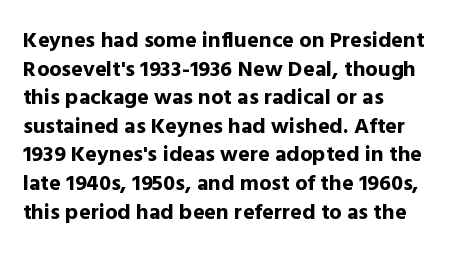
Q: Is the text bold? A: Yes.
Q: Is the text italic (slanted)? A: No, it is upright.
Q: Is the text underlined? A: No.
Q: How is the paragraph aligned? A: Left-aligned.
Q: Is the spacing between letters normal or unusually wide? A: Normal.
Q: Is the spacing between lines tight, normal or loose? A: Normal.
